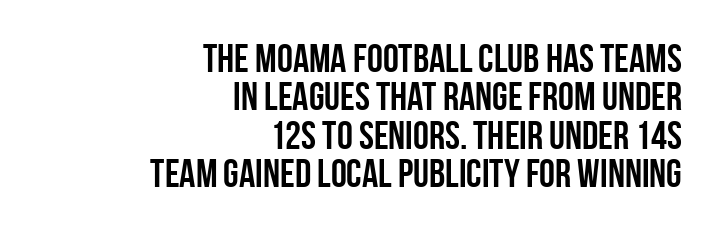
Q: Is the text bold? A: Yes.
Q: Is the text italic (slanted)? A: No, it is upright.
Q: Is the typeface a serif or a sans-serif typeface? A: Sans-serif.
Q: Is the text underlined? A: No.
Q: How is the paragraph aligned? A: Right-aligned.
Q: Is the spacing between letters normal or unusually wide? A: Normal.
Q: Is the spacing between lines tight, normal or loose? A: Tight.
Q: Width (condensed, normal, or wide)? A: Condensed.
Q: Stroke contrast? A: Low.
Q: x-height? A: Large.
Q: Monospaced? A: No.
